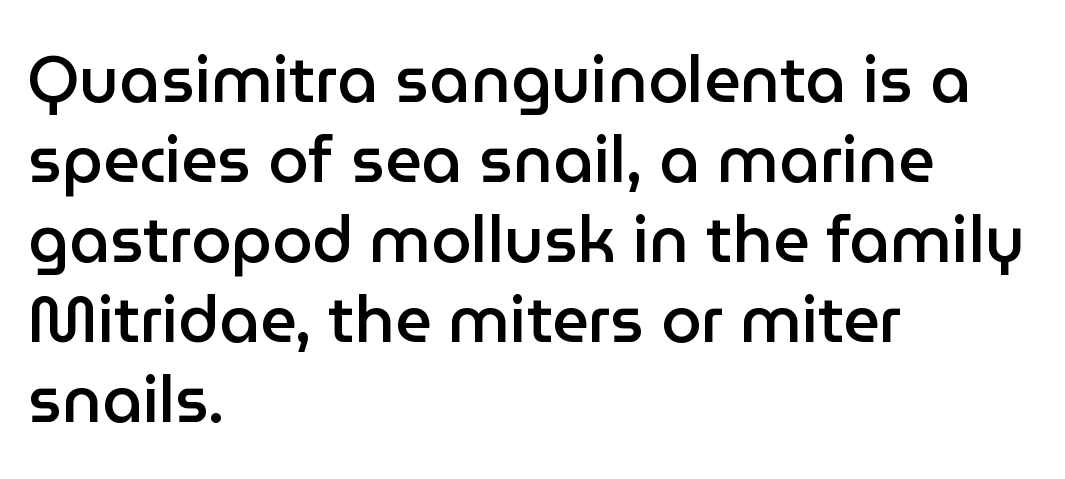
The image shows 64 px semibold sans-serif type, upright; set left-aligned, normal line spacing (1.25x), normal letter spacing, not underlined; low stroke contrast and a medium x-height.
